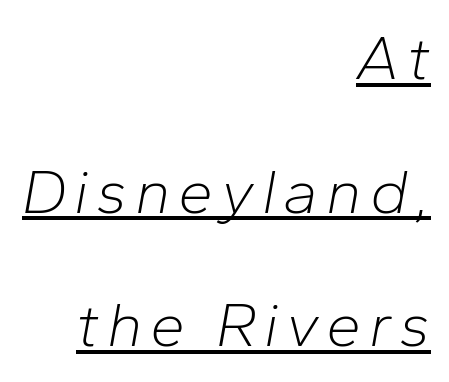
The image shows 63 px light type, italic (leaning right); set right-aligned, loose line spacing (2.12x), underlined; low stroke contrast and a medium x-height.
